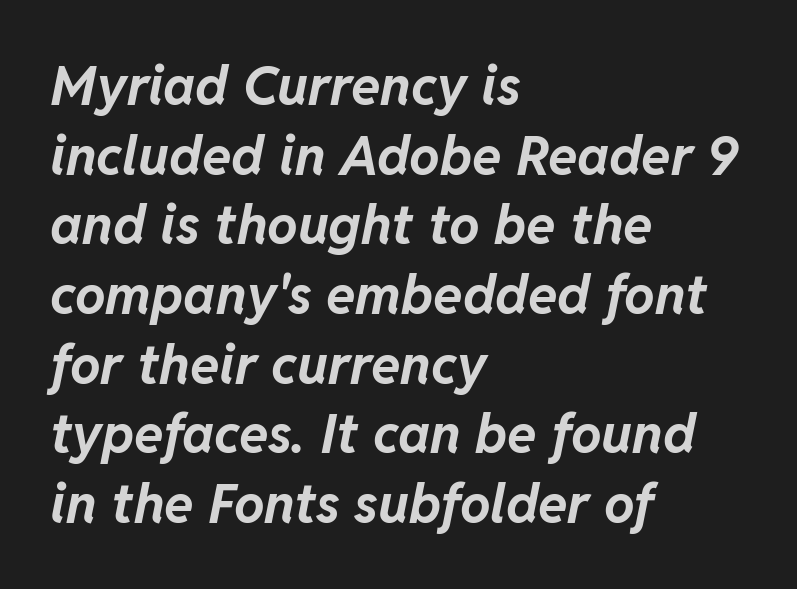
Its strokes are broad and dark, the hallmark of bold type. This sample keeps an unexceptional amount of space between lines. The glyphs look as if they've been sheared to an angle. Nothing unusual about the tracking: characters are spaced as the font intends.
